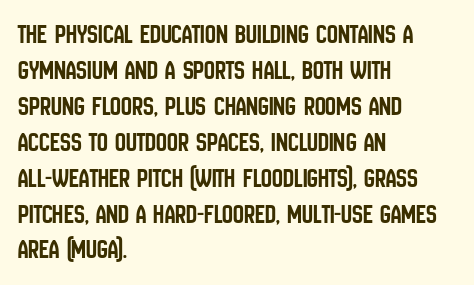
{"italic": "no", "underline": "no", "align": "left", "line_spacing": "normal", "line_spacing_ratio": 1.33, "letter_spacing": "normal", "letter_spacing_em": 0.0, "glyph_px": 27}
